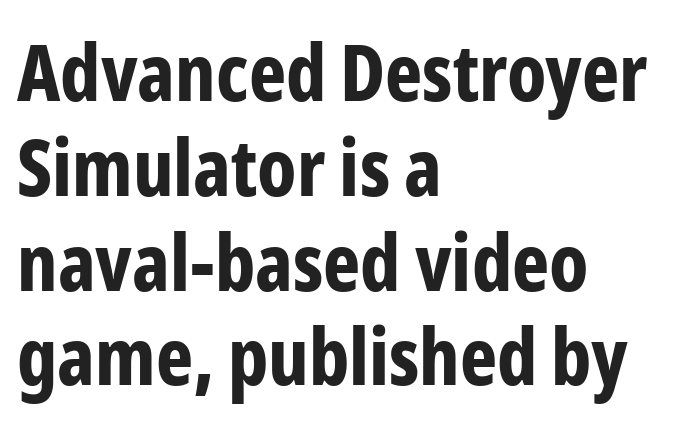
Q: Is the text bold? A: Yes.
Q: Is the text italic (slanted)? A: No, it is upright.
Q: Is the typeface a serif or a sans-serif typeface? A: Sans-serif.
Q: Is the text underlined? A: No.
Q: How is the paragraph aligned? A: Left-aligned.
Q: Is the spacing between letters normal or unusually wide? A: Normal.
Q: Width (condensed, normal, or wide)? A: Condensed.
Q: Stroke contrast? A: Low.
Q: x-height? A: Medium.
Q: Monospaced? A: No.
